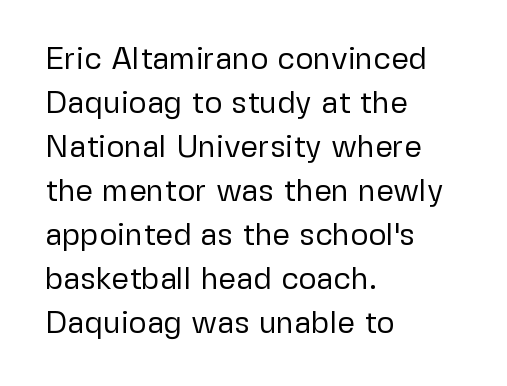
{"serif": "no", "italic": "no", "bold": "no", "weight": "regular", "width": "normal", "stroke_contrast": "low", "x_height": "medium", "monospaced": "no", "underline": "no", "align": "left", "line_spacing": "normal", "line_spacing_ratio": 1.42, "letter_spacing": "normal", "letter_spacing_em": 0.0, "glyph_px": 31}
